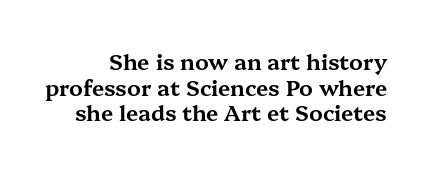
The image shows 22 px text type, upright; set line spacing 1.17x, normal letter spacing, not underlined.
